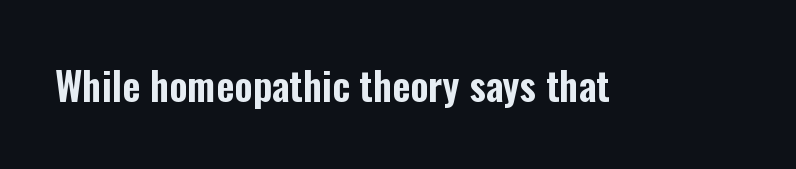
Q: Is the text italic (slanted)? A: No, it is upright.
Q: Is the typeface a serif or a sans-serif typeface? A: Sans-serif.
Q: Is the text underlined? A: No.
Q: Is the spacing between letters normal or unusually wide? A: Normal.
Q: Width (condensed, normal, or wide)? A: Condensed.
Q: Stroke contrast? A: Low.
Q: x-height? A: Medium.
Q: Monospaced? A: No.
